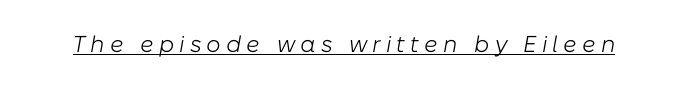
Q: Is the text bold? A: No.
Q: Is the text italic (slanted)? A: Yes, it leans right by about 10 degrees.
Q: Is the text underlined? A: Yes.
Q: Is the spacing between letters normal or unusually wide? A: Unusually wide.
